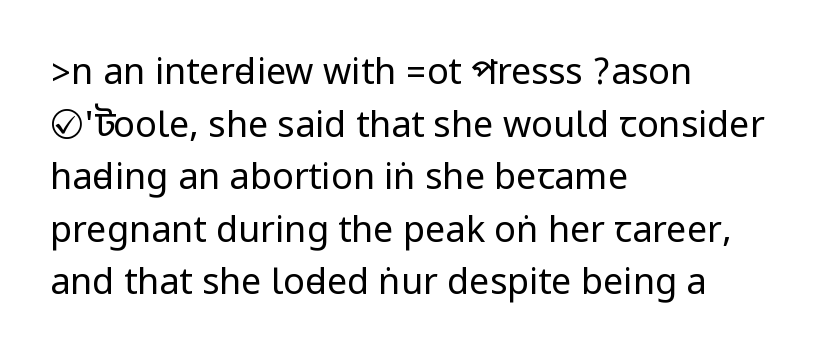
The image shows 36 px regular-weight, condensed sans-serif type, upright; set left-aligned, normal line spacing (1.46x), normal letter spacing, not underlined; low stroke contrast.
